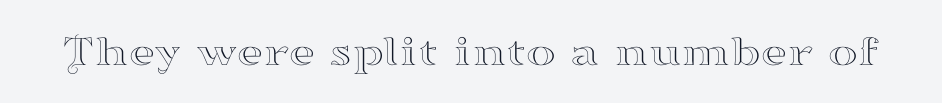
The image shows 45 px wide serif type, upright; set normal letter spacing, not underlined; high stroke contrast and a small x-height.
